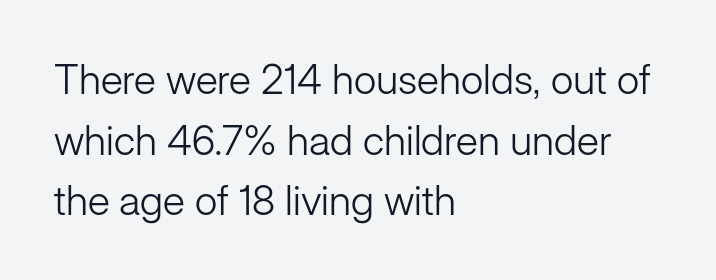
{"serif": "no", "italic": "no", "bold": "no", "weight": "light", "width": "normal", "stroke_contrast": "low", "x_height": "medium", "monospaced": "no", "underline": "no", "align": "left", "line_spacing": "normal", "line_spacing_ratio": 1.48, "letter_spacing": "normal", "letter_spacing_em": 0.0, "glyph_px": 41}
